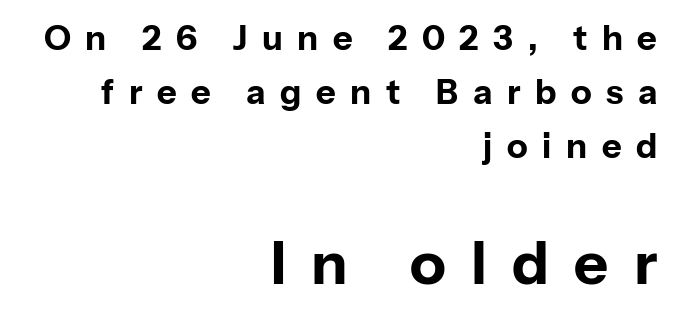
Q: Is the text bold? A: Yes.
Q: Is the text italic (slanted)? A: No, it is upright.
Q: Is the typeface a serif or a sans-serif typeface? A: Sans-serif.
Q: Is the text underlined? A: No.
Q: How is the paragraph aligned? A: Right-aligned.
Q: Is the spacing between letters normal or unusually wide? A: Unusually wide.
Q: Is the spacing between lines tight, normal or loose? A: Normal.
Q: Which block of text is set in a larger size, the first (top) or the second (bottom)? A: The second (bottom) one.
Q: Width (condensed, normal, or wide)? A: Normal.
Q: Stroke contrast? A: Low.
Q: x-height? A: Medium.
Q: Monospaced? A: No.
